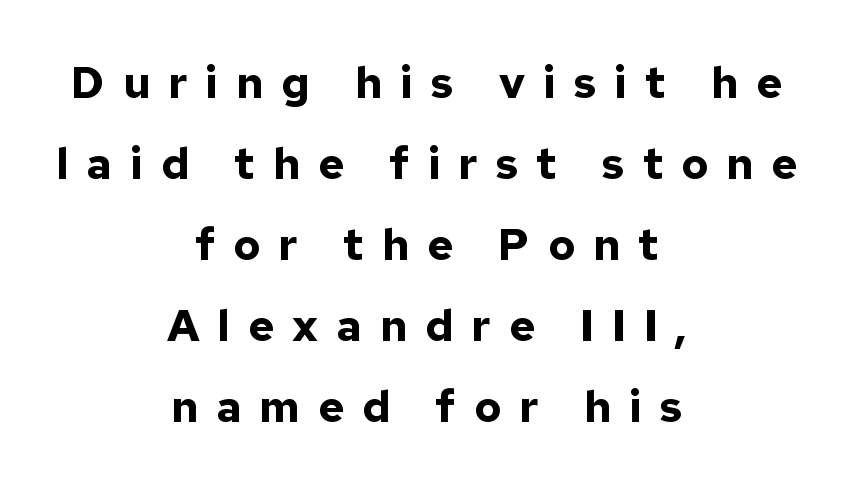
Q: Is the text bold? A: Yes.
Q: Is the text italic (slanted)? A: No, it is upright.
Q: Is the typeface a serif or a sans-serif typeface? A: Sans-serif.
Q: Is the text underlined? A: No.
Q: How is the paragraph aligned? A: Centered.
Q: Is the spacing between letters normal or unusually wide? A: Unusually wide.
Q: Width (condensed, normal, or wide)? A: Normal.
Q: Stroke contrast? A: Low.
Q: x-height? A: Medium.
Q: Monospaced? A: No.
